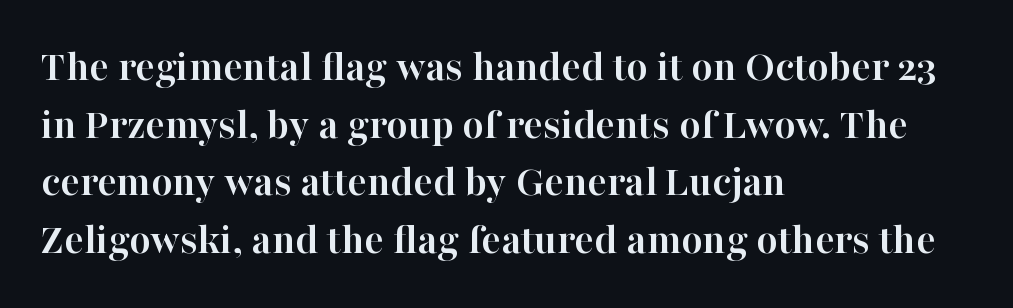
Q: Is the text bold? A: Yes.
Q: Is the text italic (slanted)? A: No, it is upright.
Q: Is the typeface a serif or a sans-serif typeface? A: Serif.
Q: Is the text underlined? A: No.
Q: How is the paragraph aligned? A: Left-aligned.
Q: Is the spacing between letters normal or unusually wide? A: Normal.
Q: Is the spacing between lines tight, normal or loose? A: Normal.
Q: Width (condensed, normal, or wide)? A: Normal.
Q: Stroke contrast? A: High.
Q: x-height? A: Medium.
Q: Monospaced? A: No.
